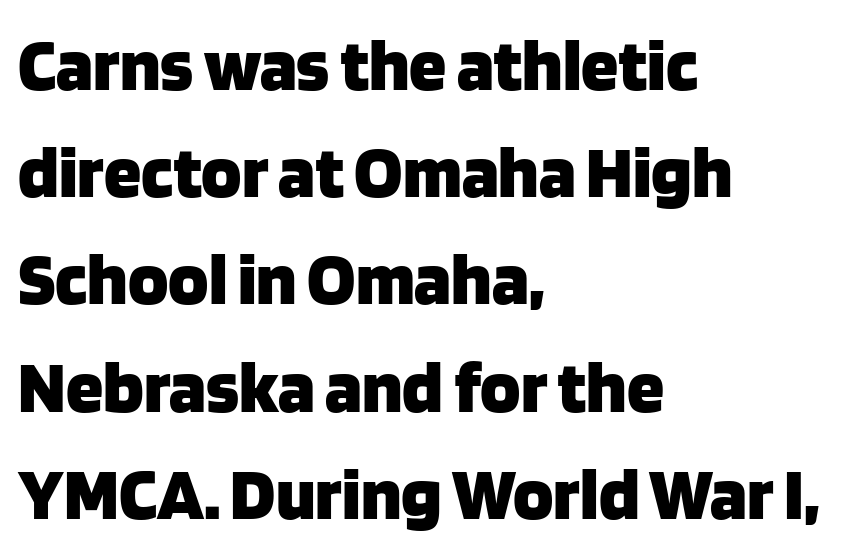
The image shows 75 px heavy sans-serif type, upright; set left-aligned, normal line spacing (1.43x), normal letter spacing, not underlined; low stroke contrast and a large x-height.
